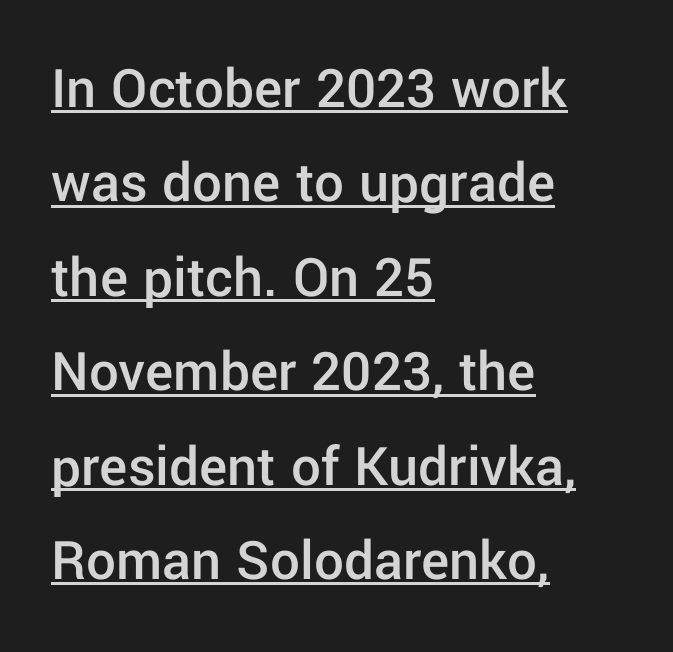
The image shows 59 px semibold sans-serif type, upright; set left-aligned, normal line spacing (1.6x), normal letter spacing, underlined; low stroke contrast and a medium x-height.
